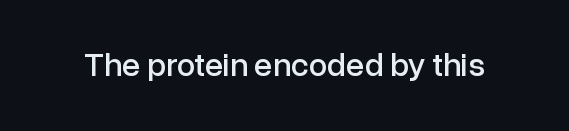
Q: Is the text italic (slanted)? A: No, it is upright.
Q: Is the typeface a serif or a sans-serif typeface? A: Sans-serif.
Q: Is the text underlined? A: No.
Q: Is the spacing between letters normal or unusually wide? A: Normal.
Q: Width (condensed, normal, or wide)? A: Normal.
Q: Stroke contrast? A: Low.
Q: x-height? A: Medium.
Q: Monospaced? A: No.
